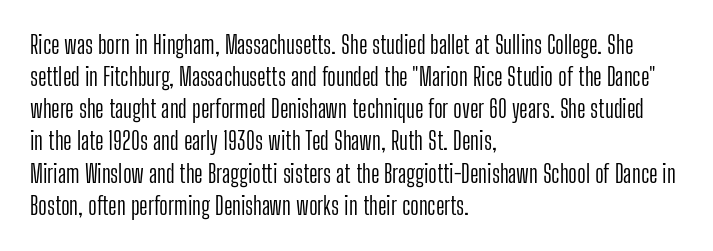
The strip under each line holds only bare page. You could call the tracking neutral — neither tight nor loose. Where is the straight margin? On the left. Upright lettering throughout. The weight tops out at a normal text grade.
